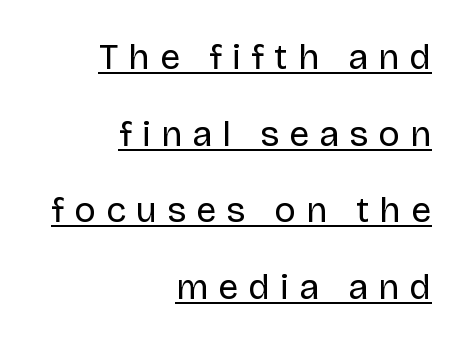
{"serif": "no", "italic": "no", "bold": "no", "weight": "regular", "width": "normal", "stroke_contrast": "low", "x_height": "large", "monospaced": "no", "underline": "yes", "align": "right", "line_spacing": "loose", "line_spacing_ratio": 2.13, "letter_spacing": "wide", "letter_spacing_em": 0.28, "glyph_px": 36}
